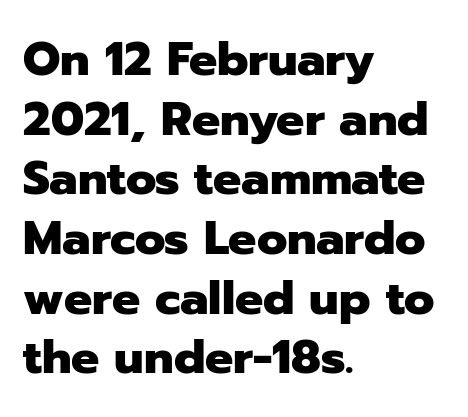
Thick stems and heavy bowls — unmistakably bold. Each letter keeps its own natural width here, so spacing adapts to shape. Successive baselines arrive at the customary interval. Type without underlining. Rendered with straight, roman letterforms. Is this a sans? Yes — the strokes have no serifs.
